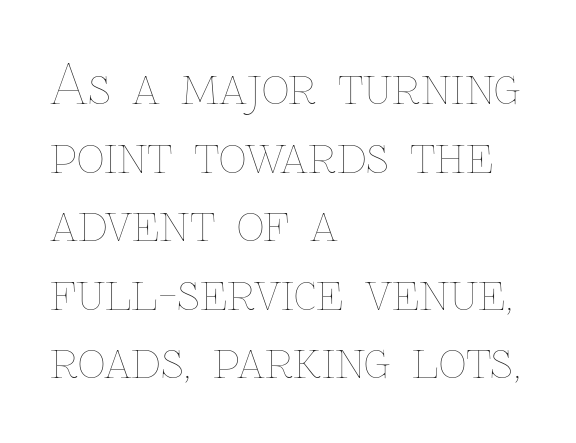
The image shows 54 px thin type, upright; set left-aligned, normal line spacing (1.27x), normal letter spacing, not underlined; low stroke contrast and a medium x-height.
